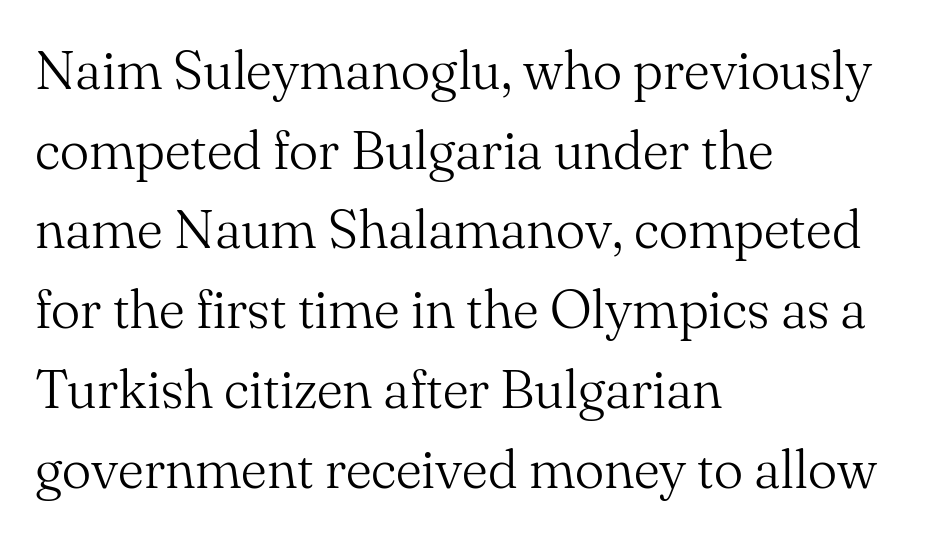
Type style note: has serifs. The rendering uses natural spacing where letterforms have individual widths. Here the glyphs are tracked normally, forming tight word shapes. Caption: face not bold, strokes unweighted.
